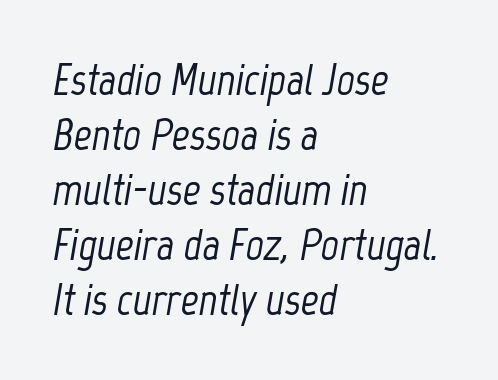
{"italic": "yes", "lean": "right", "slant_degrees": 12, "width": "condensed", "stroke_contrast": "low", "x_height": "medium", "monospaced": "no", "underline": "no", "align": "left", "line_spacing": "normal", "line_spacing_ratio": 1.25, "letter_spacing": "normal", "letter_spacing_em": 0.0, "glyph_px": 44}
